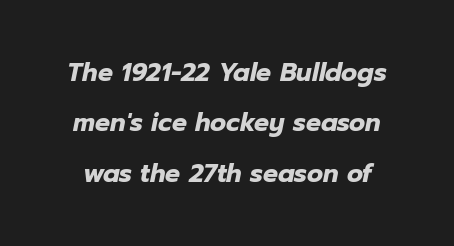
Descender tails drop into unmarked territory. You could fit nearly another row in the gap between these rows. The lettering tilts uniformly, giving the passage an italic look. Bold? Absolutely — the strokes are thick and heavy.
